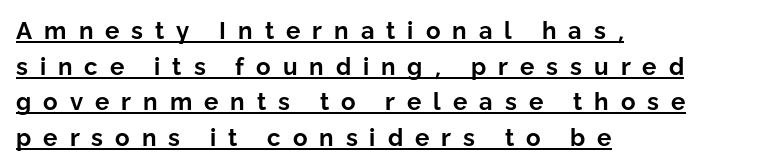
{"italic": "no", "bold": "yes", "underline": "yes", "align": "left", "line_spacing": "normal", "line_spacing_ratio": 1.48, "letter_spacing": "wide", "letter_spacing_em": 0.5, "glyph_px": 24}
